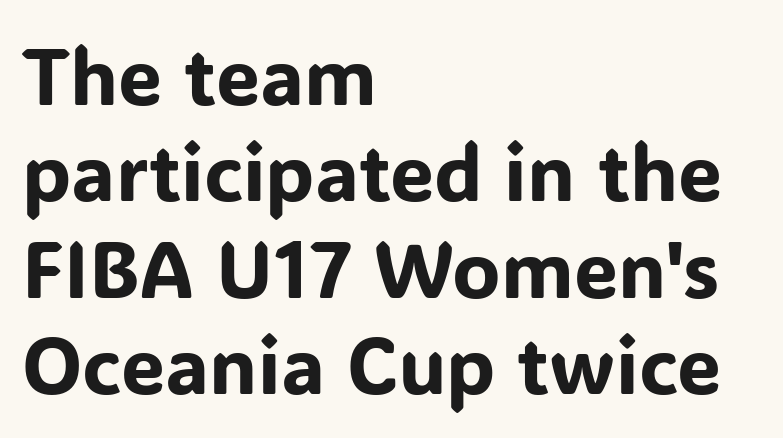
The image shows 79 px sans-serif type, upright; set left-aligned, line spacing 1.22x, normal letter spacing, not underlined; low stroke contrast and a medium x-height.
